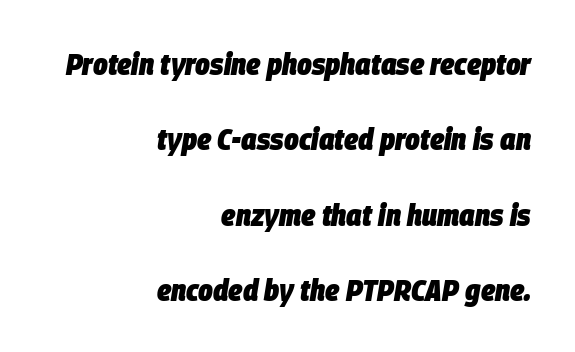
The image shows 31 px heavy, condensed type, italic (leaning right); set right-aligned, loose line spacing (2.43x), normal letter spacing, not underlined; low stroke contrast and a large x-height.
